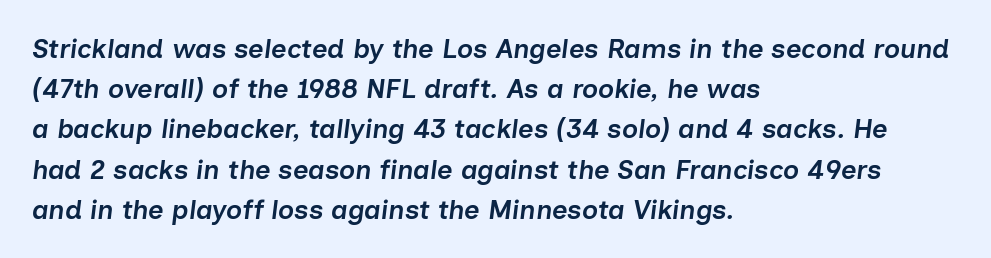
Q: Is the text bold? A: Semi-bold.
Q: Is the text italic (slanted)? A: Yes, it leans right by about 7 degrees.
Q: Is the text underlined? A: No.
Q: How is the paragraph aligned? A: Left-aligned.
Q: Is the spacing between letters normal or unusually wide? A: Normal.
Q: Is the spacing between lines tight, normal or loose? A: Normal.
